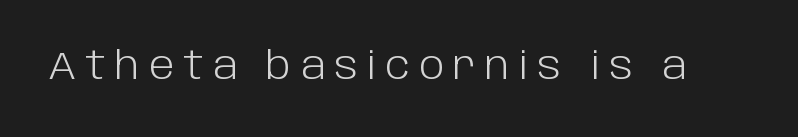
The image shows 38 px light sans-serif type, upright; set unusually wide letter spacing (+0.24 em), not underlined; low stroke contrast and a large x-height.
